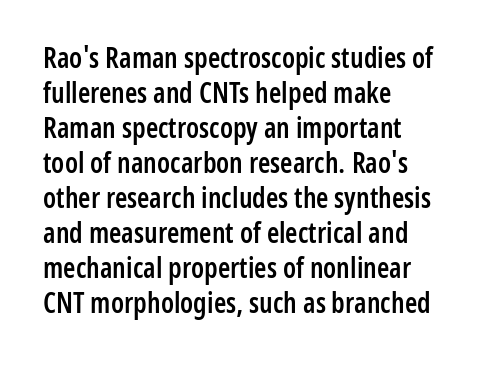
Q: Is the text bold? A: Semi-bold.
Q: Is the text italic (slanted)? A: No, it is upright.
Q: Is the typeface a serif or a sans-serif typeface? A: Sans-serif.
Q: Is the text underlined? A: No.
Q: How is the paragraph aligned? A: Left-aligned.
Q: Is the spacing between letters normal or unusually wide? A: Normal.
Q: Is the spacing between lines tight, normal or loose? A: Normal.
Q: Width (condensed, normal, or wide)? A: Condensed.
Q: Stroke contrast? A: Low.
Q: x-height? A: Medium.
Q: Monospaced? A: No.
